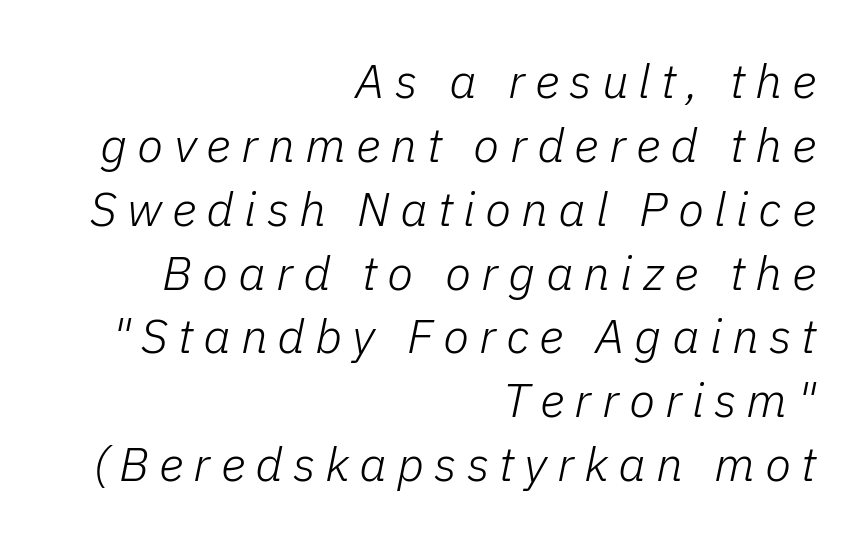
Q: Is the text bold? A: No.
Q: Is the text italic (slanted)? A: Yes, it leans right by about 11 degrees.
Q: Is the text underlined? A: No.
Q: How is the paragraph aligned? A: Right-aligned.
Q: Is the spacing between letters normal or unusually wide? A: Unusually wide.
Q: Is the spacing between lines tight, normal or loose? A: Normal.
Q: Width (condensed, normal, or wide)? A: Normal.
Q: Stroke contrast? A: Low.
Q: x-height? A: Medium.
Q: Monospaced? A: No.
